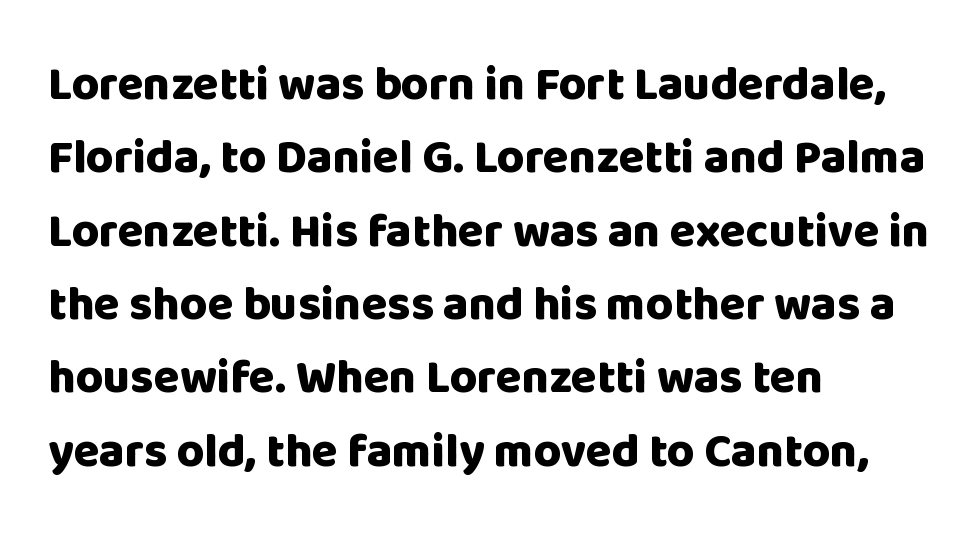
Q: Is the text bold? A: Yes.
Q: Is the text italic (slanted)? A: No, it is upright.
Q: Is the typeface a serif or a sans-serif typeface? A: Sans-serif.
Q: Is the text underlined? A: No.
Q: How is the paragraph aligned? A: Left-aligned.
Q: Is the spacing between letters normal or unusually wide? A: Normal.
Q: Is the spacing between lines tight, normal or loose? A: Normal.
Q: Width (condensed, normal, or wide)? A: Normal.
Q: Stroke contrast? A: Low.
Q: x-height? A: Large.
Q: Monospaced? A: No.
